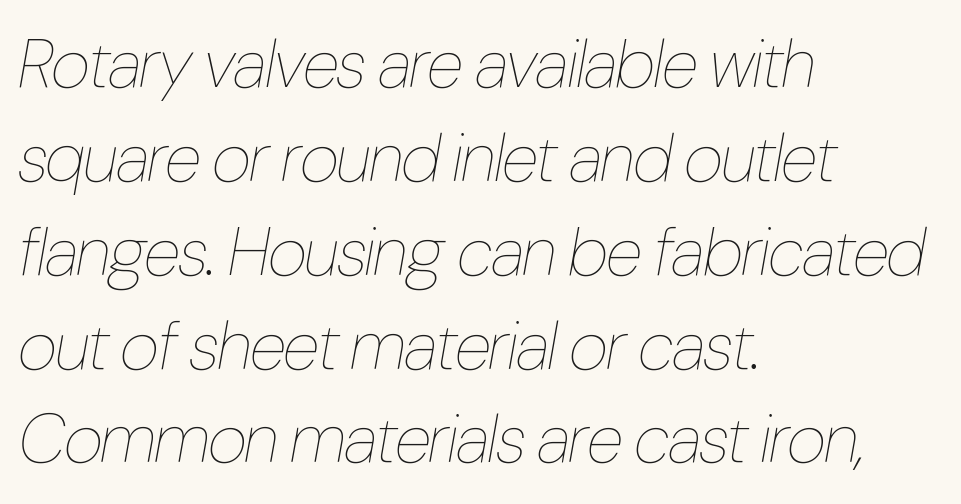
Q: Is the text bold? A: No.
Q: Is the text italic (slanted)? A: Yes, it leans right by about 10 degrees.
Q: Is the text underlined? A: No.
Q: How is the paragraph aligned? A: Left-aligned.
Q: Is the spacing between letters normal or unusually wide? A: Normal.
Q: Is the spacing between lines tight, normal or loose? A: Normal.
Q: Width (condensed, normal, or wide)? A: Condensed.
Q: Stroke contrast? A: Low.
Q: x-height? A: Medium.
Q: Monospaced? A: No.
